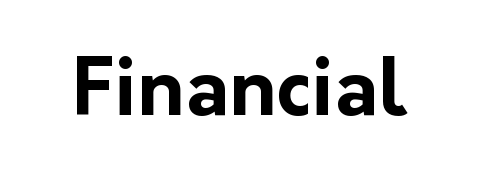
The type sits square on the baseline with zero lean. The letters advance in unequal steps, a hallmark of proportional type. A full-strength bold gives these letters their thick strokes. Serif or sans? Sans — the stroke terminals are bare. Look at the tracking — it's just the regular setting, nothing added. Each row of text sits above clean, open space.
